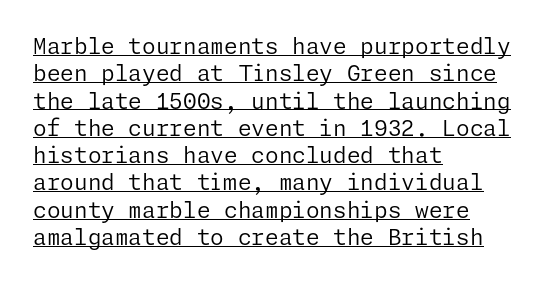
Q: Is the text bold? A: No.
Q: Is the text italic (slanted)? A: No, it is upright.
Q: Is the text underlined? A: Yes.
Q: How is the paragraph aligned? A: Left-aligned.
Q: Is the spacing between letters normal or unusually wide? A: Normal.
